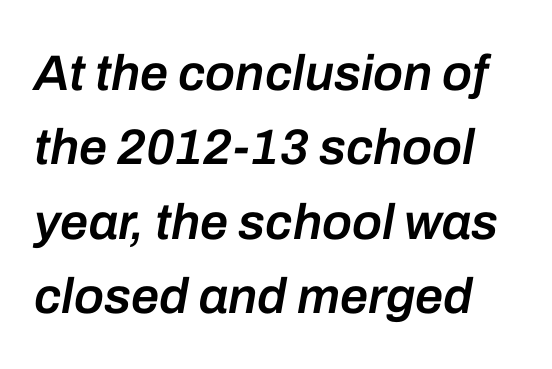
{"italic": "yes", "lean": "right", "slant_degrees": 10, "bold": "semi", "weight": "semibold", "width": "normal", "stroke_contrast": "low", "x_height": "medium", "monospaced": "no", "underline": "no", "line_spacing": "normal", "line_spacing_ratio": 1.49, "letter_spacing": "normal", "letter_spacing_em": 0.0, "glyph_px": 50}
